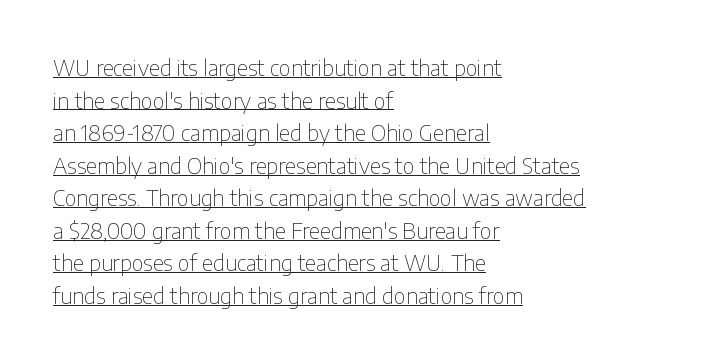
No letter is thick-stroked: the sample isn't bold. Regular leading. The line texture is even and compact thanks to regular tracking. Nope, not italic — everything's standing straight. Every row of glyphs begins at an identical x-position on the left. Somebody hit Ctrl+U on this one — the words are underlined.
